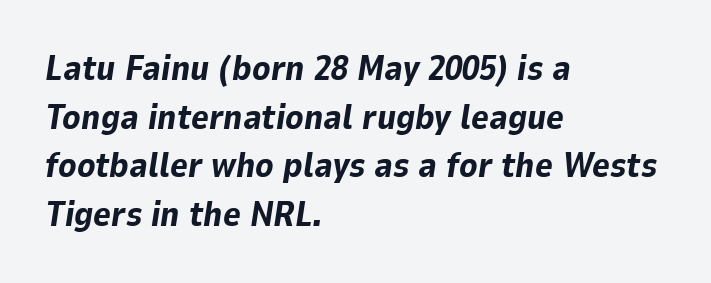
Q: Is the text bold? A: Yes.
Q: Is the text italic (slanted)? A: Yes, it leans right by about 9 degrees.
Q: Is the text underlined? A: No.
Q: How is the paragraph aligned? A: Left-aligned.
Q: Is the spacing between letters normal or unusually wide? A: Normal.
Q: Is the spacing between lines tight, normal or loose? A: Normal.
Q: Width (condensed, normal, or wide)? A: Normal.
Q: Stroke contrast? A: Low.
Q: x-height? A: Medium.
Q: Monospaced? A: No.
